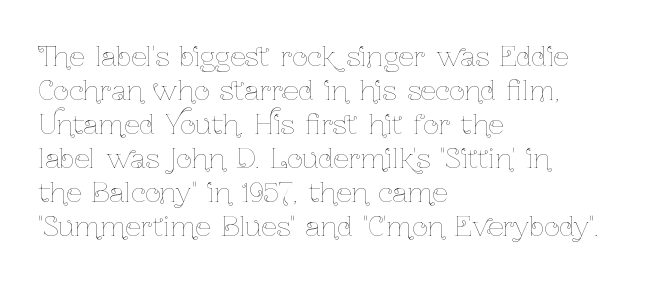
Vertically, the passage feels balanced, rows spaced as you'd expect. The strip under each line holds only bare page. Weight: in the light-to-regular range. Glyph-to-glyph distance matches everyday printed text.
